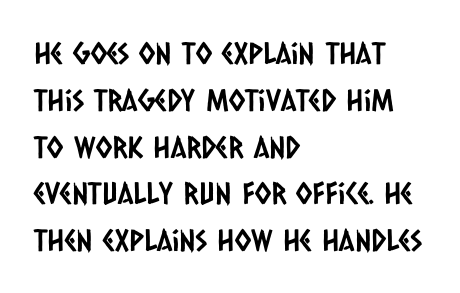
Serifs: no, the terminals of the letterforms are clean. Look at the tracking — it's just the regular setting, nothing added. The letters advance in unequal steps, a hallmark of proportional type. Summary of vertical rhythm: regular, with standard interline spacing. These lines stack with their left ends in a neat column. The glyphs are unaccompanied by any horizontal stroke below them.
